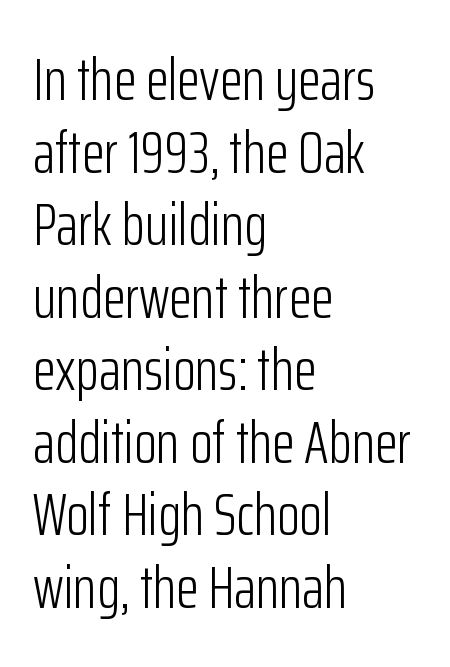
Q: Is the text bold? A: No.
Q: Is the text italic (slanted)? A: No, it is upright.
Q: Is the typeface a serif or a sans-serif typeface? A: Sans-serif.
Q: Is the text underlined? A: No.
Q: How is the paragraph aligned? A: Left-aligned.
Q: Is the spacing between letters normal or unusually wide? A: Normal.
Q: Width (condensed, normal, or wide)? A: Condensed.
Q: Stroke contrast? A: Low.
Q: x-height? A: Medium.
Q: Monospaced? A: No.
